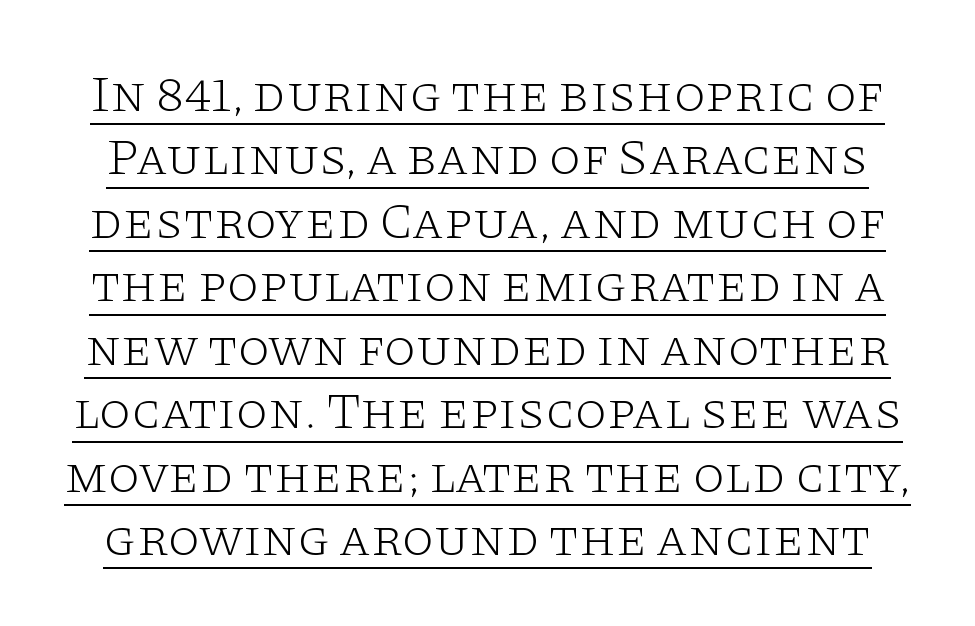
The image shows 52 px light, wide serif type, upright; set line spacing 1.22x, normal letter spacing, underlined; low stroke contrast and a large x-height.
